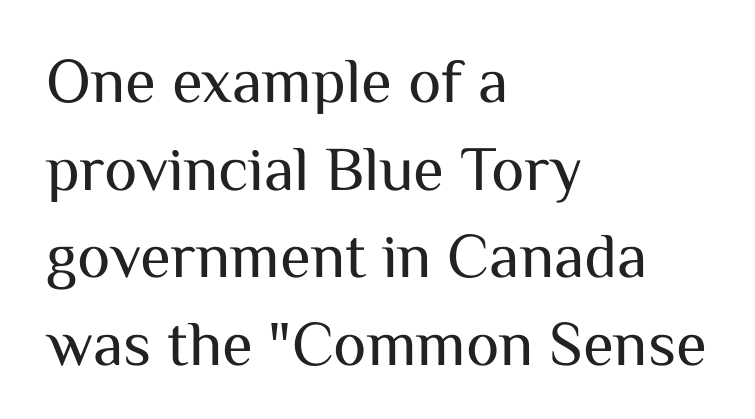
The image shows 63 px regular-weight sans-serif type, upright; set left-aligned, normal line spacing (1.39x), normal letter spacing, not underlined; medium stroke contrast and a medium x-height.
